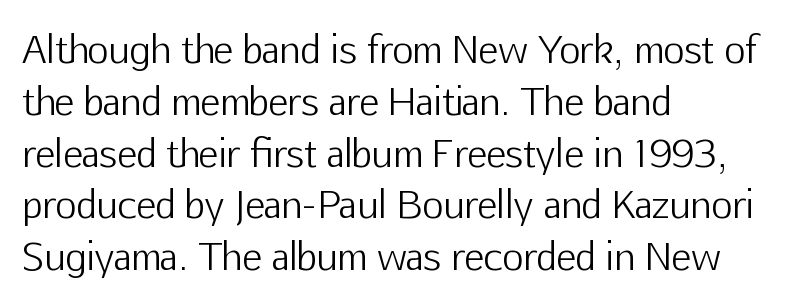
The image shows 37 px light sans-serif type, upright; set left-aligned, normal line spacing (1.4x), normal letter spacing, not underlined; low stroke contrast and a medium x-height.
